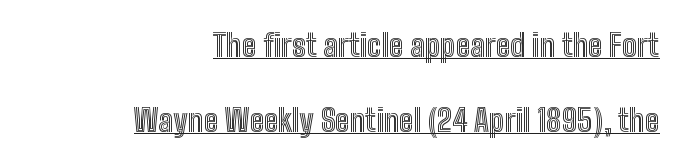
{"italic": "no", "width": "condensed", "x_height": "medium", "monospaced": "no", "underline": "yes", "align": "right", "line_spacing": "loose", "line_spacing_ratio": 2.42, "letter_spacing": "normal", "letter_spacing_em": 0.0, "glyph_px": 31}
